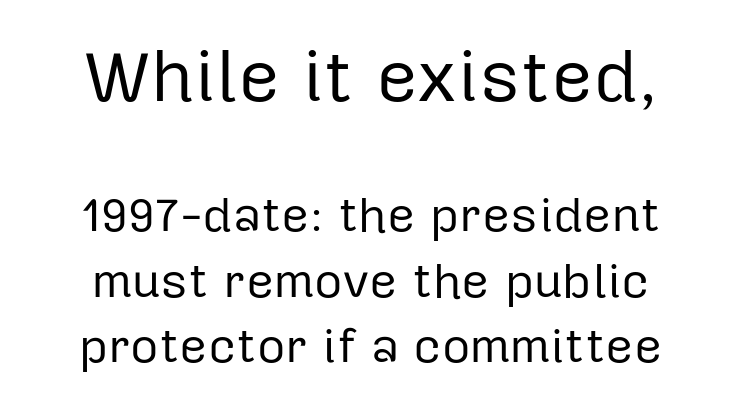
Q: Is the text bold? A: No.
Q: Is the text italic (slanted)? A: No, it is upright.
Q: Is the typeface a serif or a sans-serif typeface? A: Sans-serif.
Q: Is the text underlined? A: No.
Q: How is the paragraph aligned? A: Centered.
Q: Is the spacing between letters normal or unusually wide? A: Normal.
Q: Is the spacing between lines tight, normal or loose? A: Normal.
Q: Which block of text is set in a larger size, the first (top) or the second (bottom)? A: The first (top) one.
Q: Width (condensed, normal, or wide)? A: Normal.
Q: Stroke contrast? A: Low.
Q: x-height? A: Medium.
Q: Monospaced? A: No.
